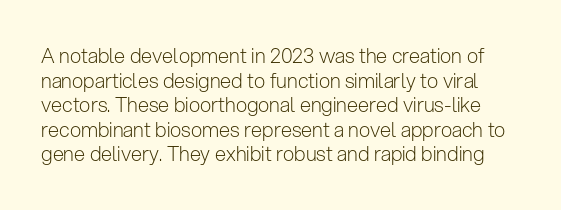
Observe the ordinary spacing: letters are neighbours, not strangers. The words here are not underlined. Posture: upright roman. Bold? No — there's no thickening of the strokes.
